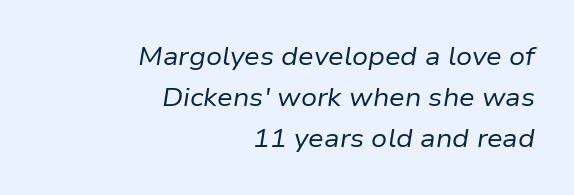
The axis of the letterforms is tilted away from vertical. The space beneath each line is pristine and unruled. This sample uses plain, unmodified letter spacing. The typeface has the unassuming heft of standard copy or less. Leftover space on each line is placed entirely before the opening word. This sample keeps an unexceptional amount of space between lines.
